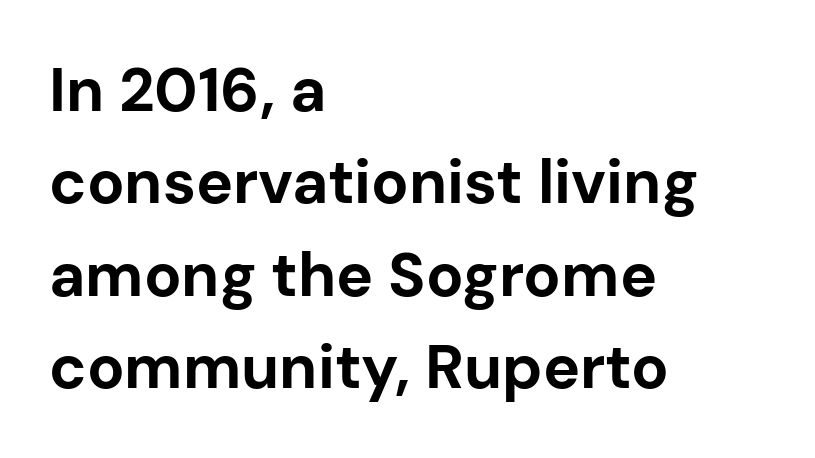
Posture: straight, roman, zero tilt. To sum up the face: it is a sans, with no serifs. Proportional: the letters do not fall into vertical columns. Line starts are locked; line ends wander.
